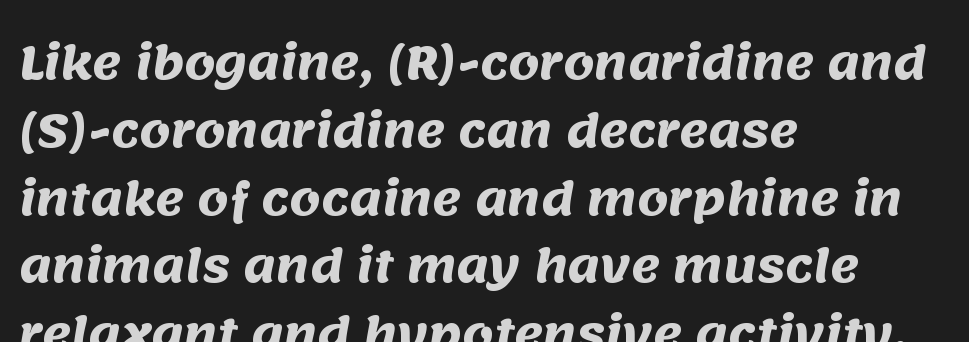
The image shows 44 px heavy sans-serif type; set left-aligned, normal line spacing (1.54x), normal letter spacing, not underlined; medium stroke contrast and a large x-height.
